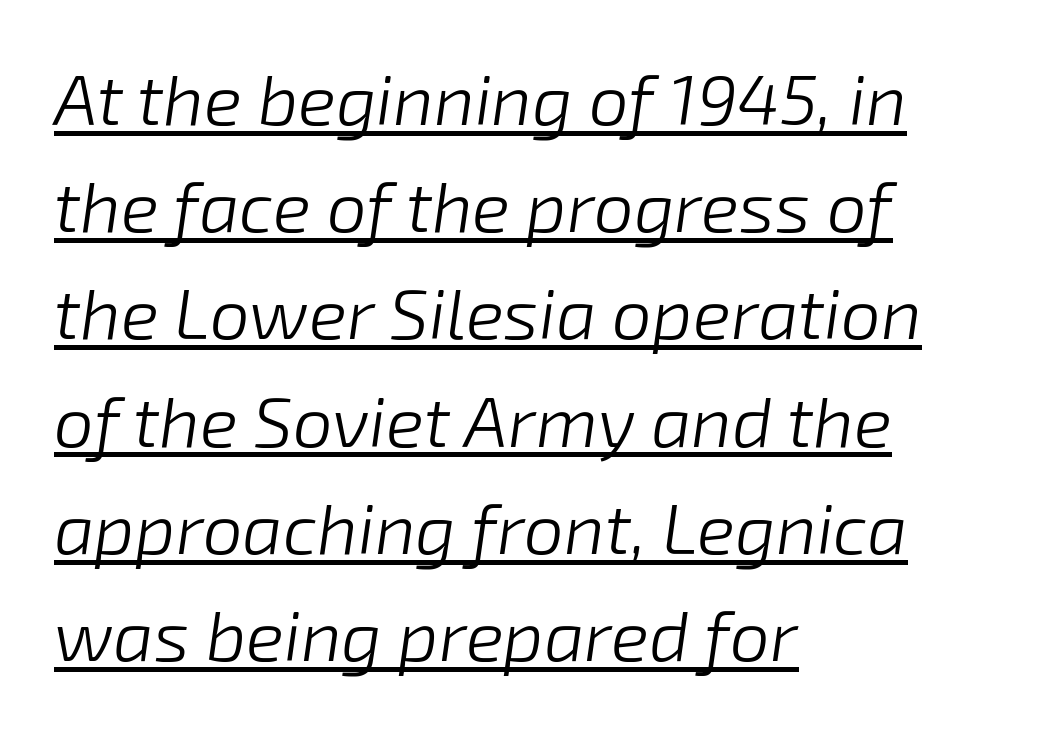
The image shows 71 px light type, italic (leaning right); set left-aligned, normal line spacing (1.51x), normal letter spacing, underlined; low stroke contrast and a medium x-height.
